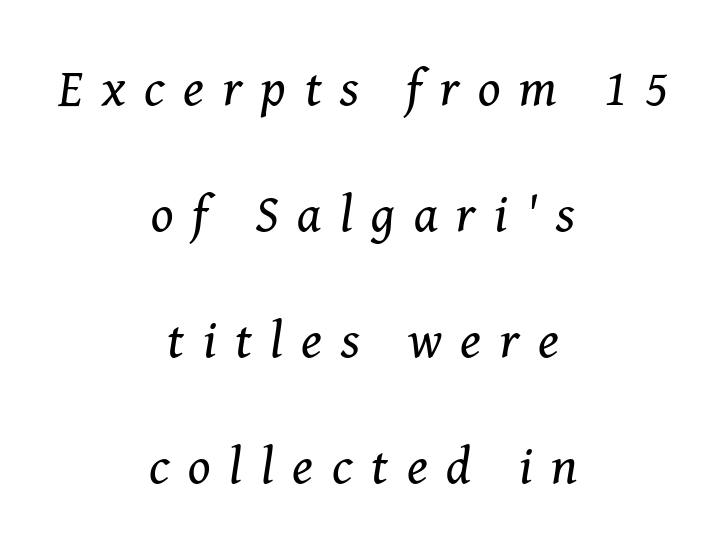
{"serif": "yes", "italic": "yes", "lean": "right", "slant_degrees": 8, "bold": "no", "weight": "regular", "width": "normal", "stroke_contrast": "medium", "x_height": "medium", "monospaced": "no", "underline": "no", "align": "center", "line_spacing": "loose", "line_spacing_ratio": 2.42, "letter_spacing": "wide", "letter_spacing_em": 0.36, "glyph_px": 52}
